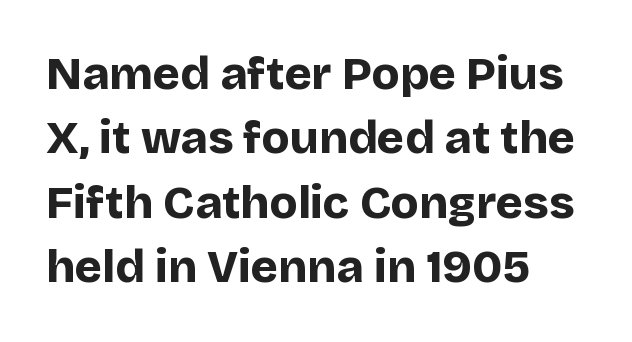
The image shows 46 px bold sans-serif type, upright; set left-aligned, normal line spacing (1.4x), normal letter spacing, not underlined; low stroke contrast and a large x-height.
